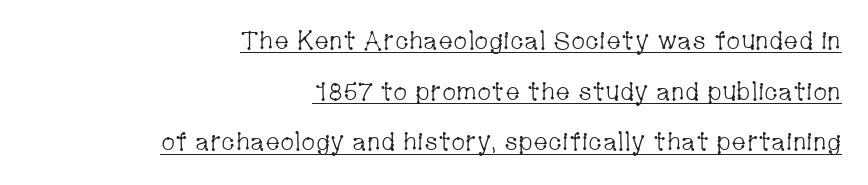
Q: Is the text bold? A: No.
Q: Is the text italic (slanted)? A: No, it is upright.
Q: Is the text underlined? A: Yes.
Q: How is the paragraph aligned? A: Right-aligned.
Q: Is the spacing between letters normal or unusually wide? A: Normal.
Q: Is the spacing between lines tight, normal or loose? A: Loose.
